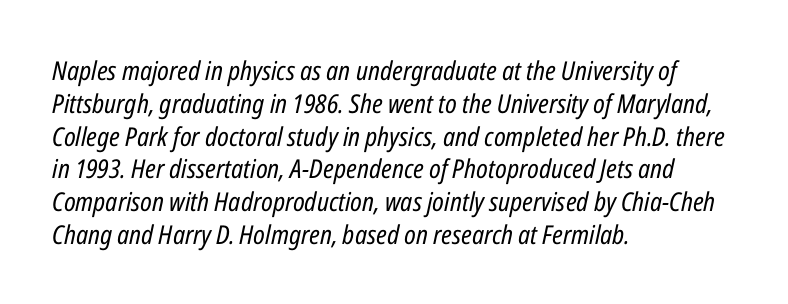
Q: Is the text bold? A: No.
Q: Is the text italic (slanted)? A: Yes, it leans right by about 12 degrees.
Q: Is the text underlined? A: No.
Q: How is the paragraph aligned? A: Left-aligned.
Q: Is the spacing between letters normal or unusually wide? A: Normal.
Q: Is the spacing between lines tight, normal or loose? A: Normal.
